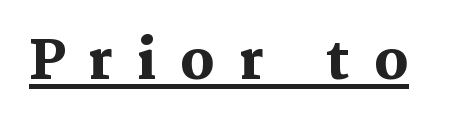
Plenty of ink on the page — the face is bold. Look at the tracking — it's clearly loosened, letters drifting apart. Nope, not italic — everything's standing straight. Are there feet on the stems? There are — it's a serif. The words here are underlined. The passage shown is typed in a proportional face where columns would drift.
